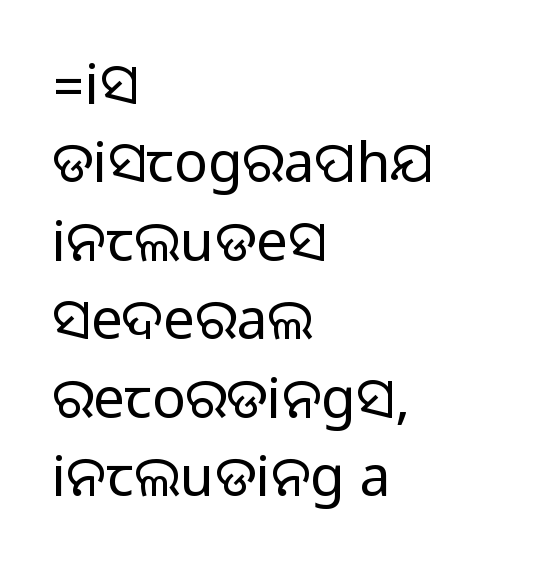
{"serif": "no", "italic": "no", "width": "normal", "stroke_contrast": "medium", "monospaced": "no", "underline": "no", "align": "left", "line_spacing": "normal", "line_spacing_ratio": 1.4, "letter_spacing": "normal", "letter_spacing_em": 0.0, "glyph_px": 56}
